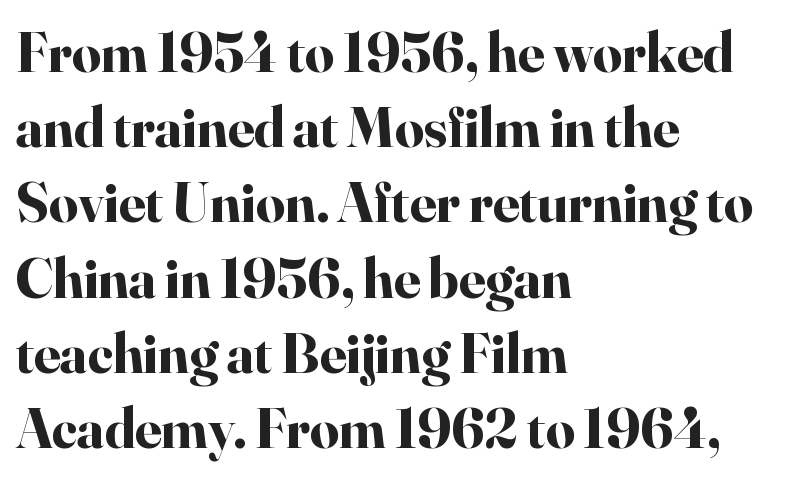
This sample keeps an unexceptional amount of space between lines. Line starts are locked; line ends wander. Underline: absent. You can tell it's not italic because the verticals are truly vertical.
